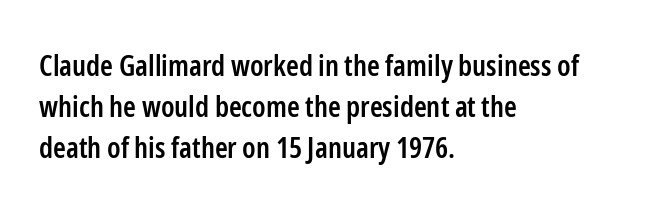
Q: Is the text bold? A: Semi-bold.
Q: Is the text italic (slanted)? A: No, it is upright.
Q: Is the typeface a serif or a sans-serif typeface? A: Sans-serif.
Q: Is the text underlined? A: No.
Q: How is the paragraph aligned? A: Left-aligned.
Q: Is the spacing between letters normal or unusually wide? A: Normal.
Q: Is the spacing between lines tight, normal or loose? A: Normal.
Q: Width (condensed, normal, or wide)? A: Condensed.
Q: Stroke contrast? A: Low.
Q: x-height? A: Medium.
Q: Monospaced? A: No.
